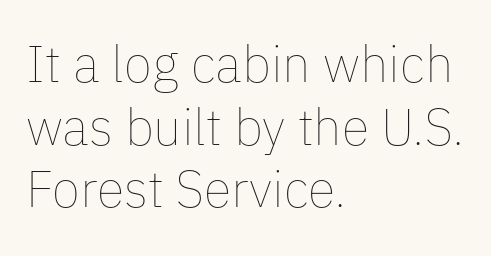
{"italic": "no", "bold": "no", "weight": "thin", "width": "normal", "stroke_contrast": "low", "x_height": "medium", "monospaced": "no", "underline": "no", "align": "left", "line_spacing_ratio": 1.23, "letter_spacing": "normal", "letter_spacing_em": 0.0, "glyph_px": 51}
